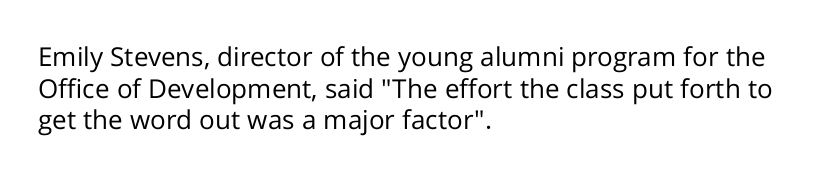
Q: Is the text bold? A: No.
Q: Is the text italic (slanted)? A: No, it is upright.
Q: Is the text underlined? A: No.
Q: How is the paragraph aligned? A: Left-aligned.
Q: Is the spacing between letters normal or unusually wide? A: Normal.
